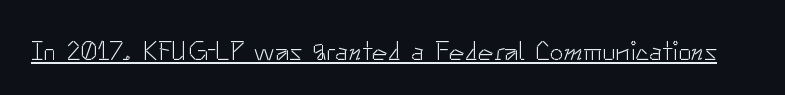
Vertical stems look standard width or narrower in stroke. This sample carries an underscore along the baseline area. Notice how the stems are strictly vertical — no italics here. Spacing between characters is what you'd get straight out of the box.
